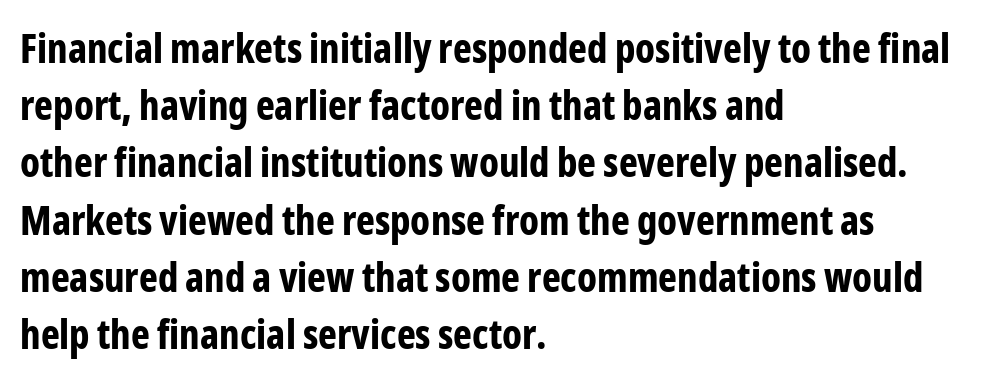
The image shows 40 px bold, condensed sans-serif type, upright; set left-aligned, normal line spacing (1.43x), normal letter spacing, not underlined; low stroke contrast and a medium x-height.
